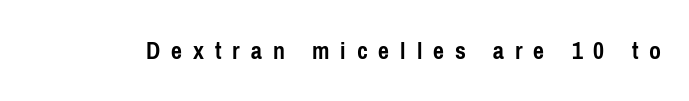
The foot of each line stays bare and open. This is roman type, the default non-slanted kind. Summary of weight: heavy, a full bold. This rendering widens character spacing well past its baseline value.
